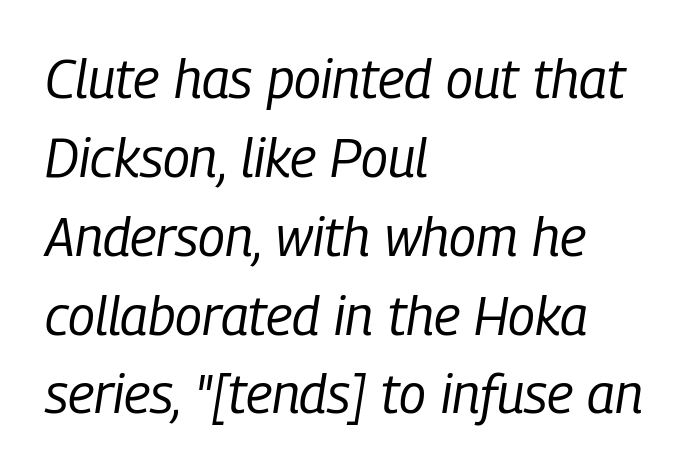
The image shows 54 px regular-weight, condensed type, italic (leaning right); set left-aligned, normal line spacing (1.46x), normal letter spacing, not underlined; low stroke contrast and a medium x-height.
